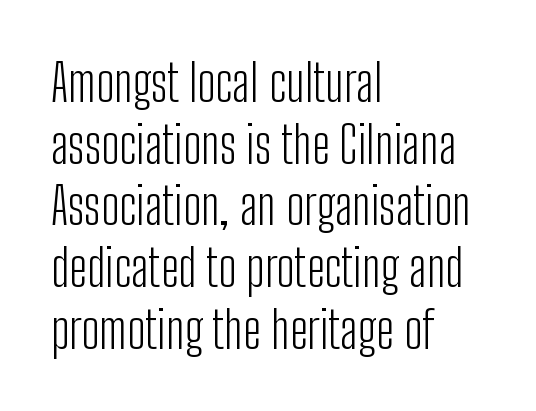
The image shows 51 px light, condensed sans-serif type, upright; set left-aligned, line spacing 1.21x, normal letter spacing, not underlined; low stroke contrast and a medium x-height.
